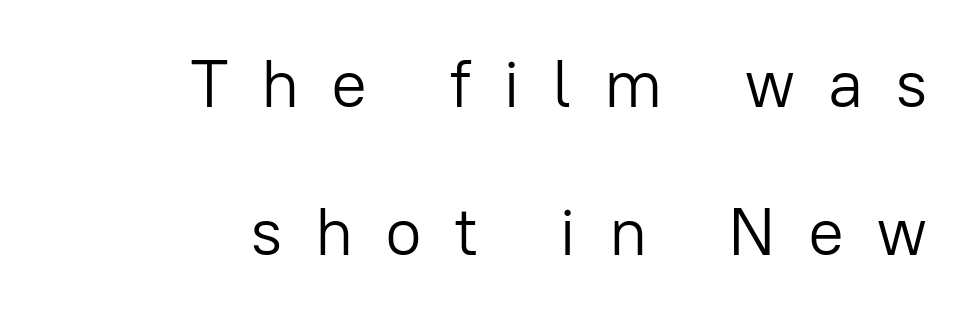
The image shows 67 px light sans-serif type, upright; set right-aligned, loose line spacing (2.21x), unusually wide letter spacing (+0.48 em), not underlined; low stroke contrast and a medium x-height.
